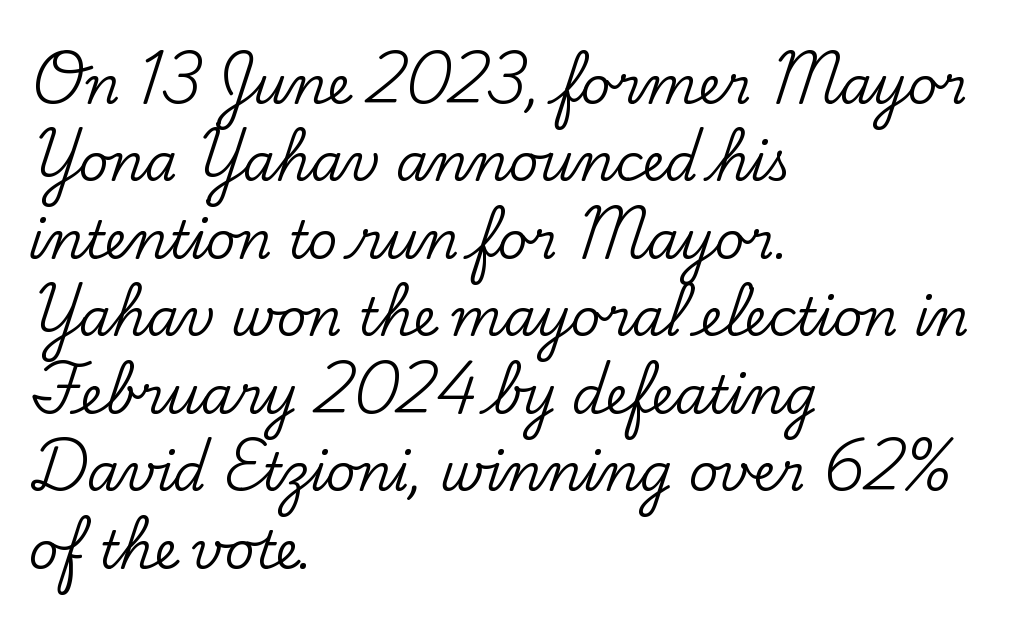
{"serif": "yes", "width": "normal", "stroke_contrast": "low", "x_height": "small", "monospaced": "no", "underline": "no", "align": "left", "line_spacing": "normal", "line_spacing_ratio": 1.49, "letter_spacing": "normal", "letter_spacing_em": 0.0, "glyph_px": 52}
